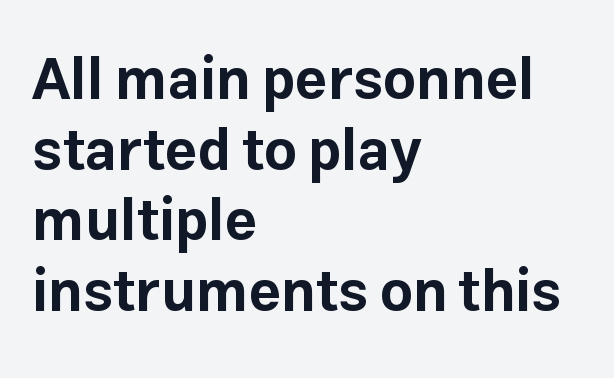
A clean baseline with only descenders dipping below it. The passage shown is typed in a proportional face where columns would drift. Does the type have serifs? No, each stem ends abruptly. Horizontal alignment here is leftward, the default for most running prose. It's the straight-up-and-down kind of type.
